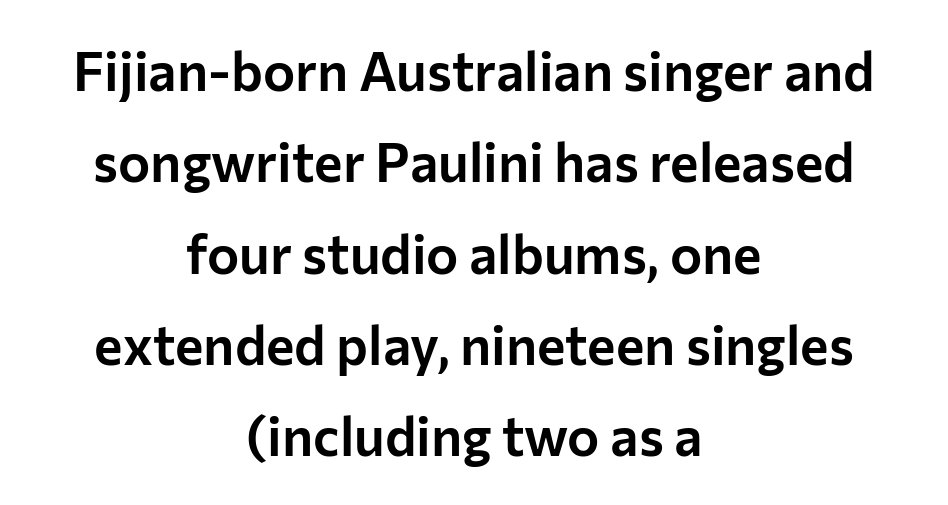
Q: Is the text italic (slanted)? A: No, it is upright.
Q: Is the typeface a serif or a sans-serif typeface? A: Sans-serif.
Q: Is the text underlined? A: No.
Q: How is the paragraph aligned? A: Centered.
Q: Is the spacing between letters normal or unusually wide? A: Normal.
Q: Is the spacing between lines tight, normal or loose? A: Normal.
Q: Width (condensed, normal, or wide)? A: Normal.
Q: Stroke contrast? A: Low.
Q: x-height? A: Medium.
Q: Monospaced? A: No.
